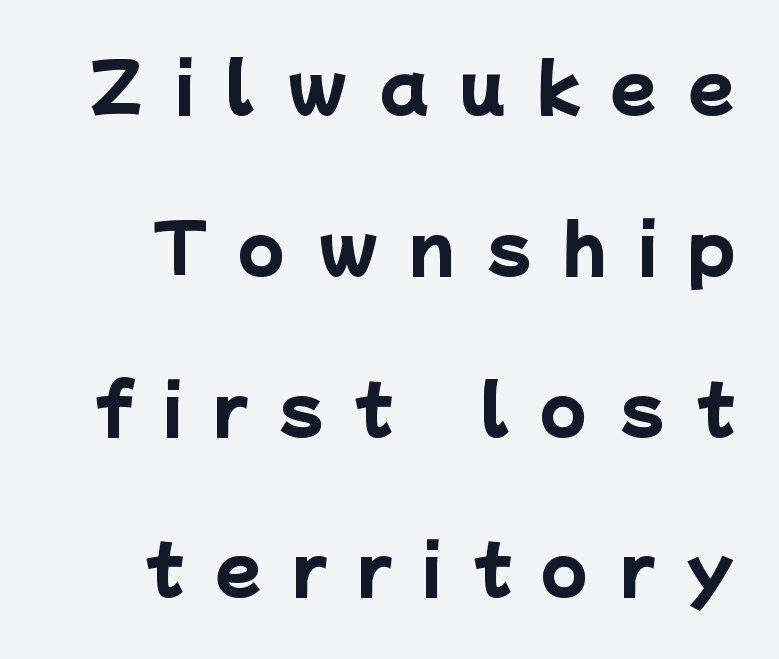
Q: Is the text bold? A: Yes.
Q: Is the typeface a serif or a sans-serif typeface? A: Sans-serif.
Q: Is the text underlined? A: No.
Q: Is the spacing between letters normal or unusually wide? A: Unusually wide.
Q: Is the spacing between lines tight, normal or loose? A: Loose.
Q: Width (condensed, normal, or wide)? A: Normal.
Q: Stroke contrast? A: Low.
Q: x-height? A: Medium.
Q: Monospaced? A: No.
